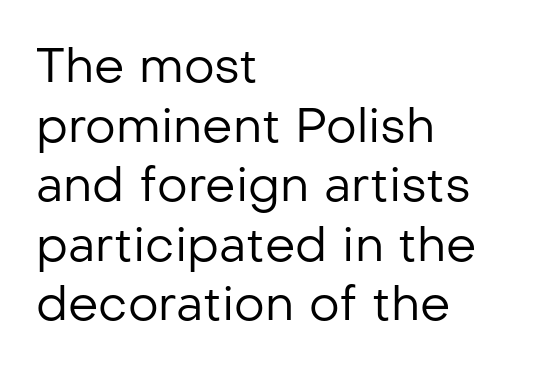
Q: Is the text bold? A: No.
Q: Is the text italic (slanted)? A: No, it is upright.
Q: Is the typeface a serif or a sans-serif typeface? A: Sans-serif.
Q: Is the text underlined? A: No.
Q: How is the paragraph aligned? A: Left-aligned.
Q: Is the spacing between letters normal or unusually wide? A: Normal.
Q: Width (condensed, normal, or wide)? A: Normal.
Q: Stroke contrast? A: Low.
Q: x-height? A: Medium.
Q: Monospaced? A: No.
